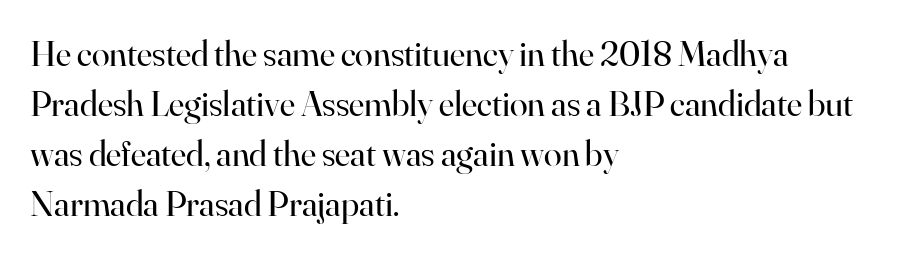
{"serif": "yes", "italic": "no", "bold": "no", "weight": "regular", "width": "normal", "stroke_contrast": "high", "x_height": "small", "monospaced": "no", "underline": "no", "align": "left", "line_spacing": "normal", "line_spacing_ratio": 1.39, "letter_spacing": "normal", "letter_spacing_em": 0.0, "glyph_px": 36}
